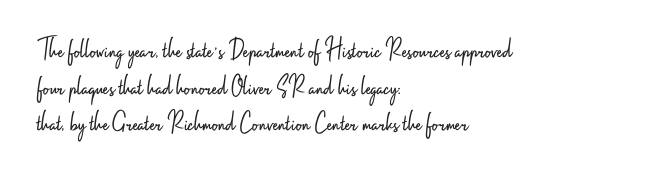
Q: Is the text bold? A: No.
Q: Is the text italic (slanted)? A: Yes.
Q: Is the typeface a serif or a sans-serif typeface? A: Sans-serif.
Q: Is the text underlined? A: No.
Q: How is the paragraph aligned? A: Left-aligned.
Q: Is the spacing between letters normal or unusually wide? A: Normal.
Q: Is the spacing between lines tight, normal or loose? A: Normal.
Q: Width (condensed, normal, or wide)? A: Condensed.
Q: Stroke contrast? A: Low.
Q: x-height? A: Small.
Q: Monospaced? A: No.
